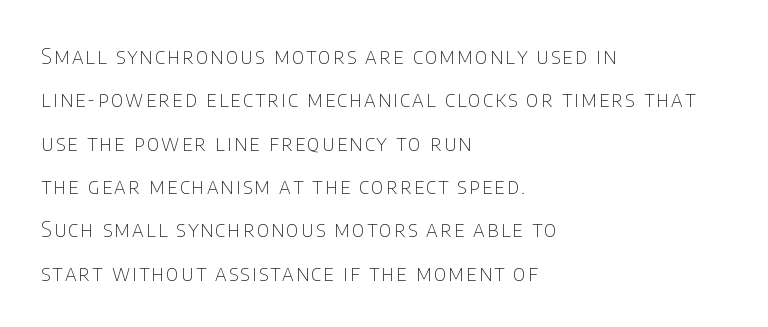
Designer's note — italics off, roman on. On a weight scale, this lands at 450 or below. The paragraph shown leans on its left margin. Descenders are the only things crossing below the line.
